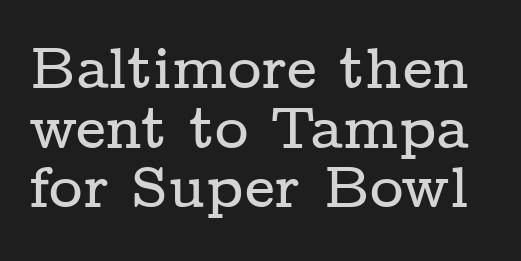
Regarding serifs, this sample has them. Closely set lines give the paragraph a compact silhouette. These lines are rendered in a variable-pitch font. The letters stand upright; this is a roman face. These lines keep a tight, regular rhythm from letter to letter. Check the space under the baseline: it is left empty.
